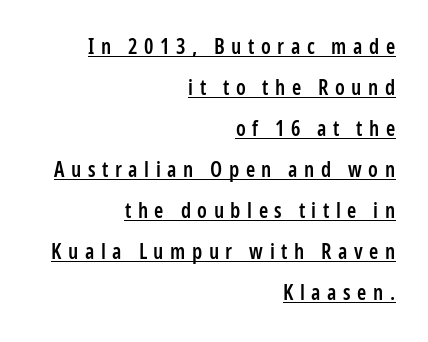
The image shows 21 px text type, upright; set right-aligned, loose line spacing (1.95x), unusually wide letter spacing (+0.31 em), underlined.
